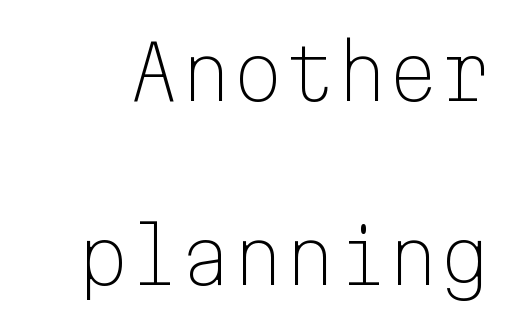
Tracking here is standard; glyphs follow each other at the usual distance. A typesetter would label this face a sans. The face used here is monospaced, like something from a code editor. You could fit nearly another row in the gap between these rows.
